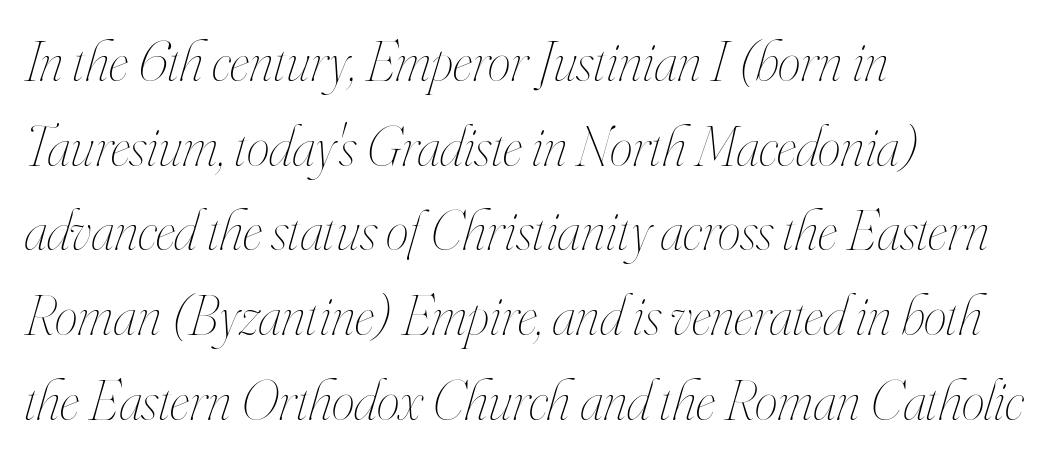
The image shows 58 px thin, condensed type, italic (leaning right); set left-aligned, normal line spacing (1.46x), normal letter spacing, not underlined; high stroke contrast and a small x-height.
